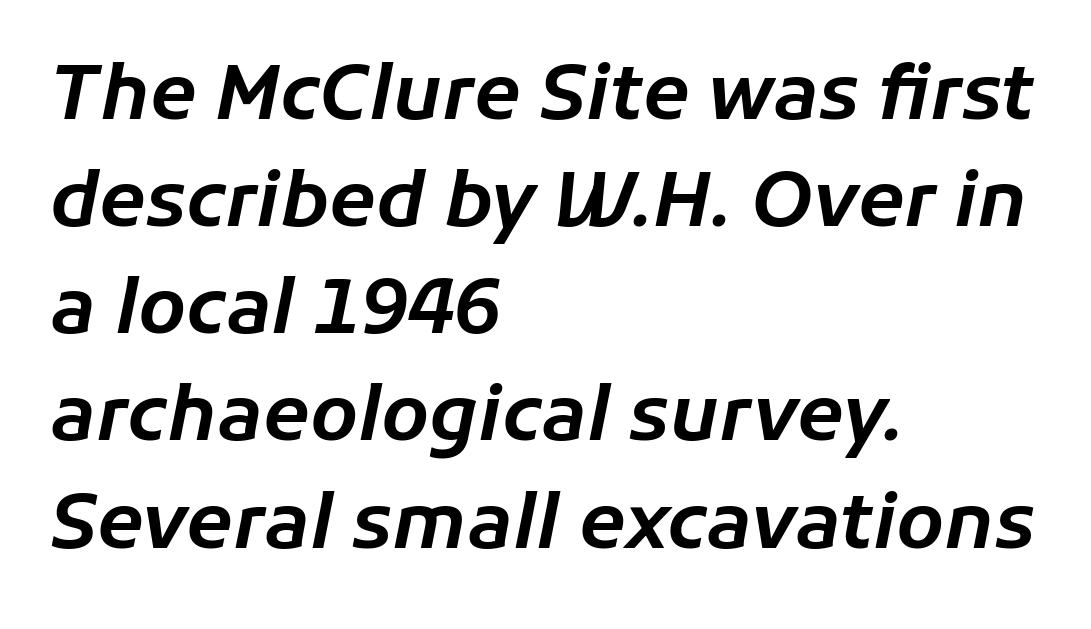
{"italic": "yes", "lean": "right", "slant_degrees": 11, "width": "normal", "stroke_contrast": "low", "x_height": "medium", "monospaced": "no", "underline": "no", "align": "left", "line_spacing": "normal", "line_spacing_ratio": 1.41, "letter_spacing": "normal", "letter_spacing_em": 0.0, "glyph_px": 76}
